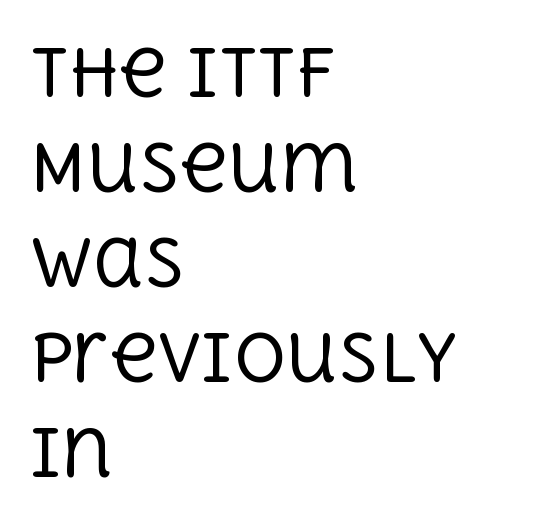
Q: Is the text bold? A: No.
Q: Is the text italic (slanted)? A: No, it is upright.
Q: Is the typeface a serif or a sans-serif typeface? A: Serif.
Q: Is the text underlined? A: No.
Q: How is the paragraph aligned? A: Left-aligned.
Q: Is the spacing between letters normal or unusually wide? A: Normal.
Q: Is the spacing between lines tight, normal or loose? A: Normal.
Q: Width (condensed, normal, or wide)? A: Normal.
Q: x-height? A: Large.
Q: Monospaced? A: No.
